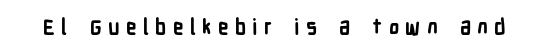
{"italic": "no", "bold": "yes", "underline": "no", "letter_spacing": "wide", "letter_spacing_em": 0.3, "glyph_px": 21}
